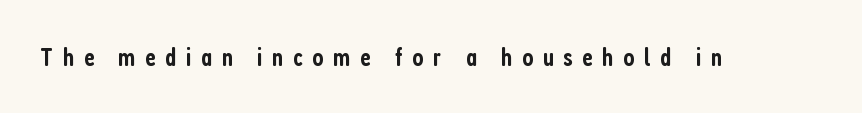
{"italic": "no", "bold": "semi", "underline": "no", "letter_spacing": "wide", "letter_spacing_em": 0.37, "glyph_px": 26}
